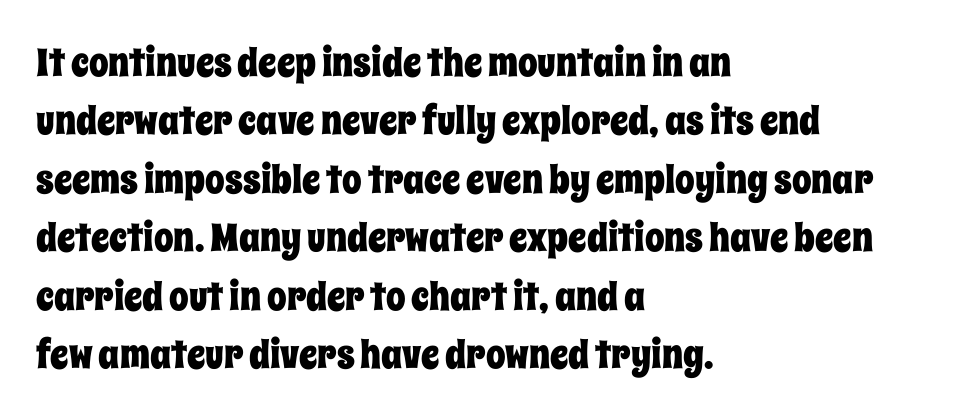
The passage shown is typed in a proportional face where columns would drift. The font's upright variant was chosen for this text. The line texture is even and compact thanks to regular tracking. Has an underline been added? It has not.
